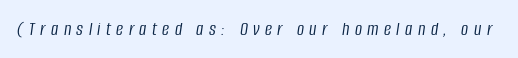
The face used here has a pronounced slope to its letters. Here the glyphs are tracked loosely, breaking word shapes into spaced letters. Descenders hang freely into open space. A quiet, ordinary-to-light weight characterises the typeface.
